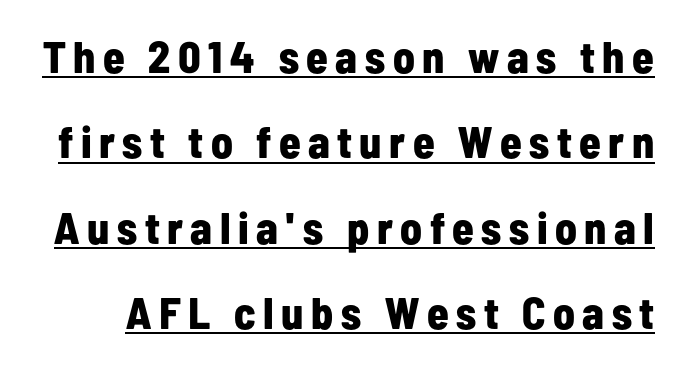
Q: Is the text bold? A: Yes.
Q: Is the text italic (slanted)? A: No, it is upright.
Q: Is the typeface a serif or a sans-serif typeface? A: Sans-serif.
Q: Is the text underlined? A: Yes.
Q: Is the spacing between lines tight, normal or loose? A: Loose.
Q: Width (condensed, normal, or wide)? A: Condensed.
Q: Stroke contrast? A: Low.
Q: x-height? A: Medium.
Q: Monospaced? A: No.
